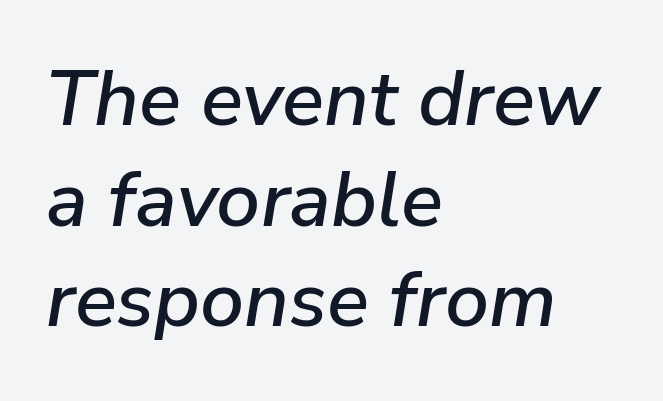
Q: Is the text italic (slanted)? A: Yes, it leans right by about 9 degrees.
Q: Is the text underlined? A: No.
Q: How is the paragraph aligned? A: Left-aligned.
Q: Is the spacing between letters normal or unusually wide? A: Normal.
Q: Is the spacing between lines tight, normal or loose? A: Normal.
Q: Width (condensed, normal, or wide)? A: Normal.
Q: Stroke contrast? A: Low.
Q: x-height? A: Medium.
Q: Monospaced? A: No.
